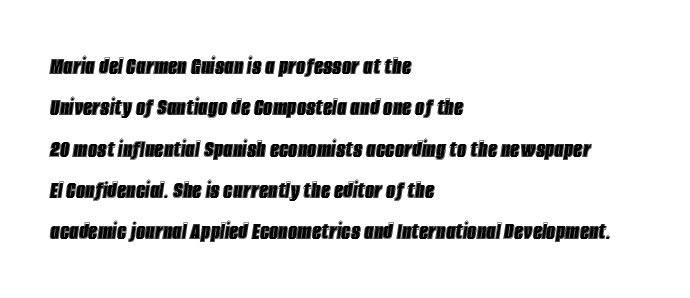
The image shows 26 px text type, italic (leaning right); set left-aligned, normal line spacing (1.59x), normal letter spacing, not underlined.
